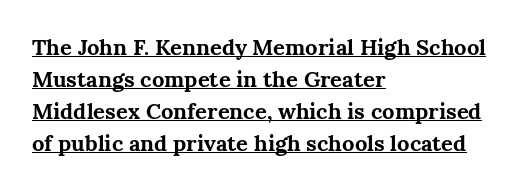
{"italic": "no", "bold": "yes", "underline": "yes", "align": "left", "line_spacing": "normal", "line_spacing_ratio": 1.45, "letter_spacing": "normal", "letter_spacing_em": 0.0, "glyph_px": 22}
